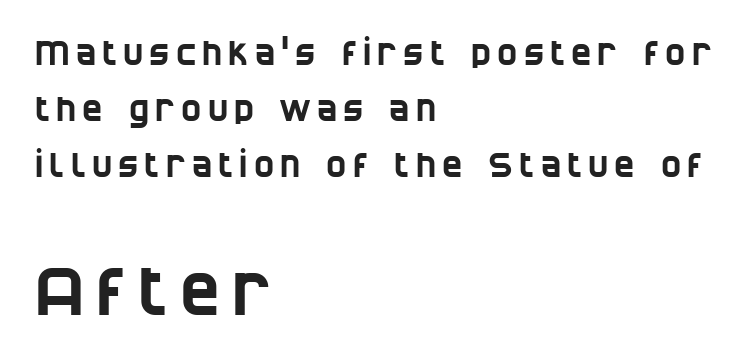
Size hierarchy here favors the trailing block over the leading one. Notice how descenders clear the ascenders below comfortably — that's standard leading. You could not count columns in this text — the font is proportionally spaced. The passage shown is not underscored anywhere. Typeset ragged right — the left edge is the straight one. The designer went with a sans here, leaving each stem footless.
